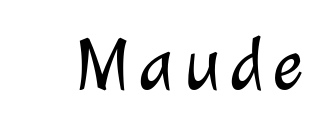
{"serif": "no", "bold": "no", "weight": "light", "width": "normal", "stroke_contrast": "low", "x_height": "medium", "monospaced": "no", "underline": "no", "glyph_px": 74}
